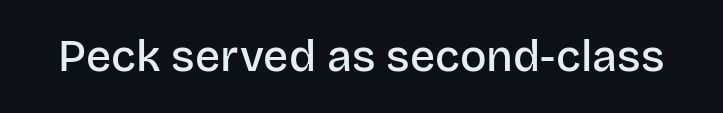
The image shows 44 px semibold sans-serif type, upright; set normal letter spacing, not underlined; low stroke contrast and a large x-height.
